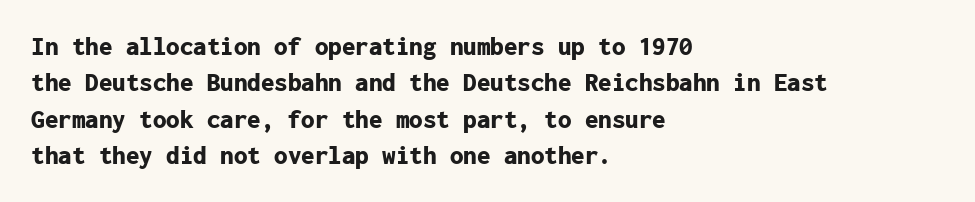
Q: Is the text bold? A: Yes.
Q: Is the text italic (slanted)? A: No, it is upright.
Q: Is the text underlined? A: No.
Q: How is the paragraph aligned? A: Left-aligned.
Q: Is the spacing between letters normal or unusually wide? A: Normal.
Q: Is the spacing between lines tight, normal or loose? A: Normal.
